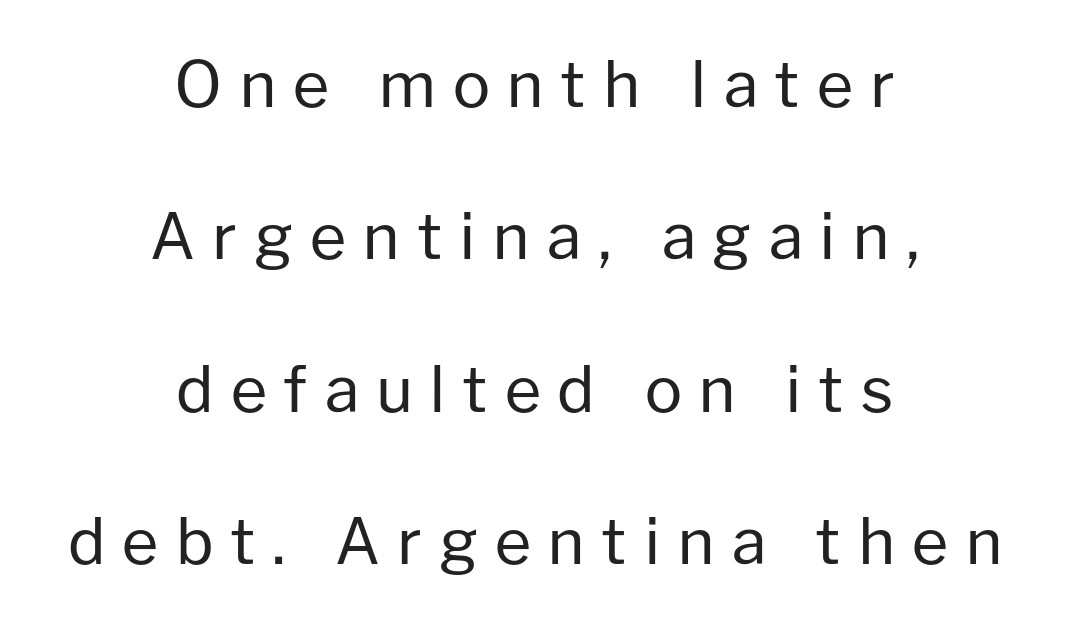
This rendering employs a face without finishing strokes, i.e., a sans-serif. These lines are rendered in a variable-pitch font. Just letters on the line, the space beneath them empty. Unlike italic type, these characters show no tilt at all. Tracking here is generous; glyphs stand well apart from one another.
